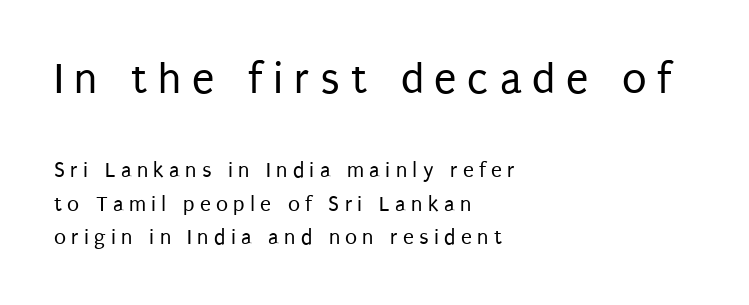
Q: Is the text bold? A: No.
Q: Is the text italic (slanted)? A: No, it is upright.
Q: Is the typeface a serif or a sans-serif typeface? A: Sans-serif.
Q: Is the text underlined? A: No.
Q: How is the paragraph aligned? A: Left-aligned.
Q: Is the spacing between letters normal or unusually wide? A: Unusually wide.
Q: Is the spacing between lines tight, normal or loose? A: Normal.
Q: Which block of text is set in a larger size, the first (top) or the second (bottom)? A: The first (top) one.
Q: Width (condensed, normal, or wide)? A: Condensed.
Q: Stroke contrast? A: Low.
Q: x-height? A: Large.
Q: Monospaced? A: No.
